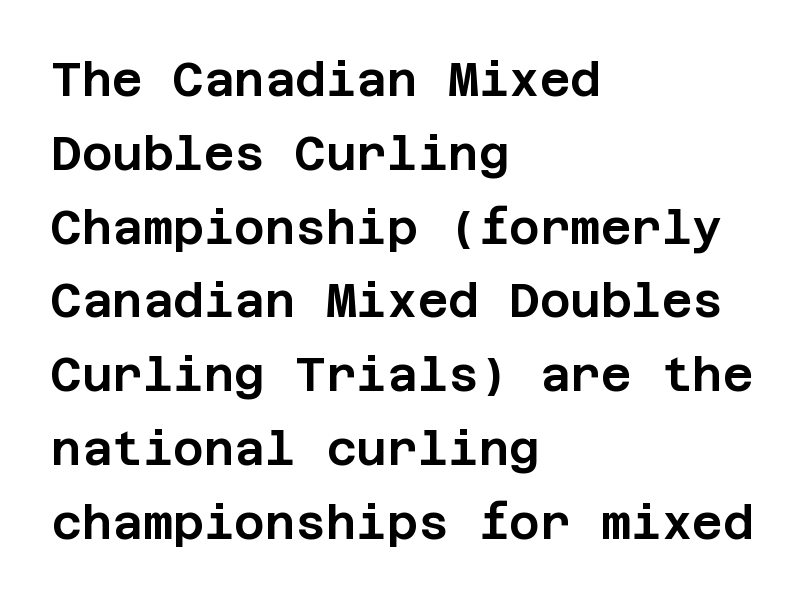
The image shows 47 px sans-serif type, upright; set left-aligned, normal line spacing (1.57x), normal letter spacing, not underlined; low stroke contrast and a large x-height.
